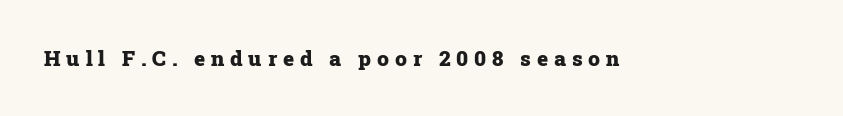
The image shows 21 px bold type, upright; set unusually wide letter spacing (+0.28 em), not underlined.
